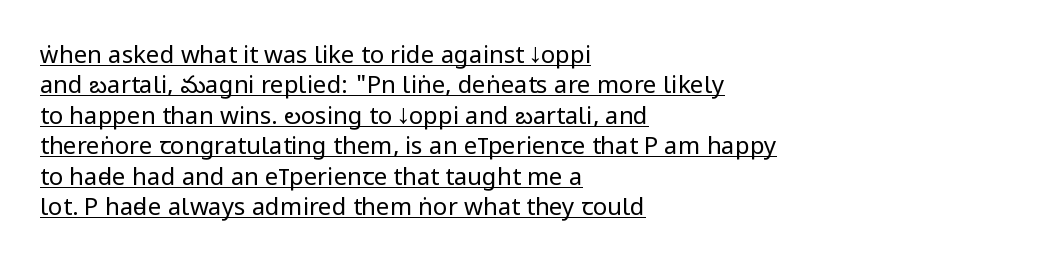
Q: Is the text bold? A: No.
Q: Is the text italic (slanted)? A: No, it is upright.
Q: Is the text underlined? A: Yes.
Q: How is the paragraph aligned? A: Left-aligned.
Q: Is the spacing between letters normal or unusually wide? A: Normal.
Q: Is the spacing between lines tight, normal or loose? A: Normal.
